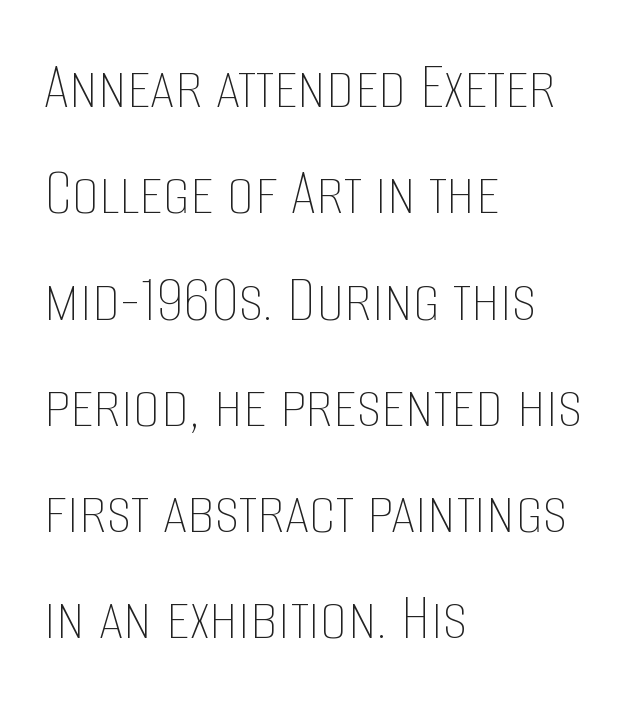
The image shows 69 px thin, condensed type, upright; set left-aligned, normal line spacing (1.54x), normal letter spacing, not underlined; low stroke contrast and a large x-height.
